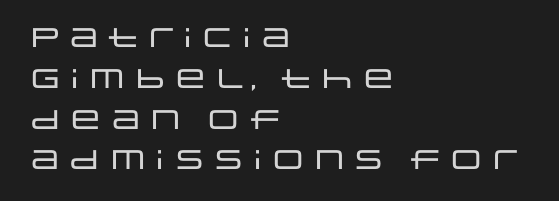
The image shows 27 px text type, upright; set left-aligned, normal line spacing (1.51x), normal letter spacing, not underlined.
